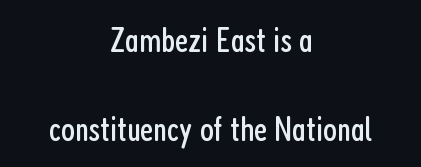
{"serif": "no", "italic": "no", "bold": "no", "weight": "regular", "width": "condensed", "stroke_contrast": "low", "x_height": "medium", "monospaced": "no", "underline": "no", "align": "center", "line_spacing": "loose", "line_spacing_ratio": 2.48, "letter_spacing": "normal", "letter_spacing_em": 0.0, "glyph_px": 36}
